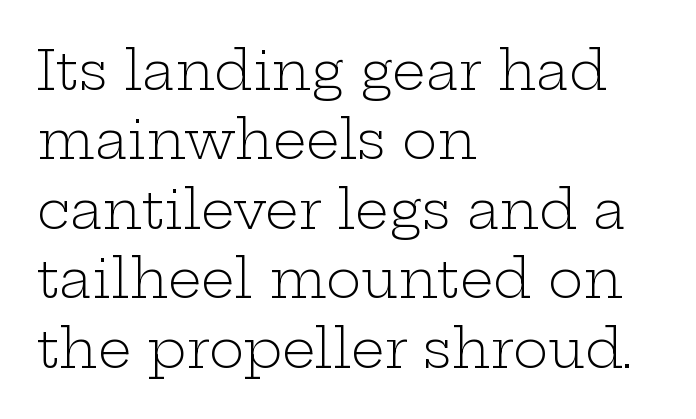
A typesetter would call this zero additional tracking. Character widths vary here, with narrow letters taking less room than wide ones. This rendering employs a face with finishing strokes, i.e., a serif. Anything drawn beneath the words? Only blank space. Compared with typical paragraphs, the rows here are spaced about the same. In CSS terms this would be text-align: left.
